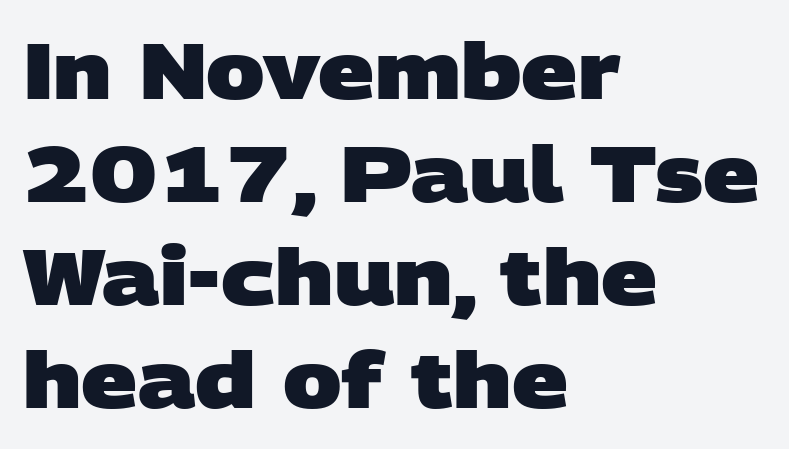
Regarding leading, the lines here are spaced in the standard way. Compared with an ordinary text face, these strokes are far heavier — a full bold. Nothing sits at the stroke ends, so this counts as sans-serif. The rendering uses natural spacing where letterforms have individual widths. Type without underlining.
